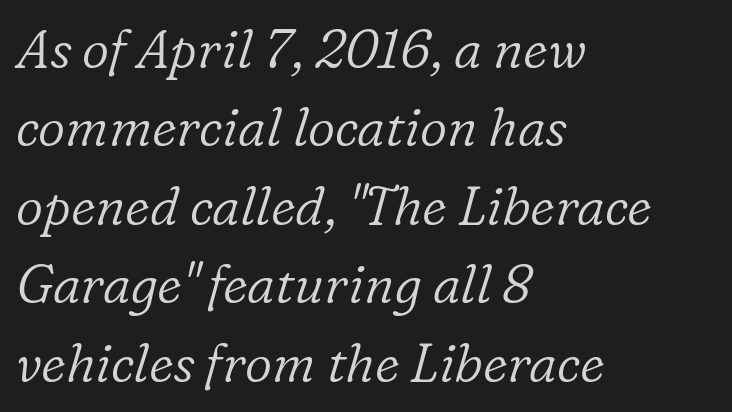
The image shows 53 px light serif type, italic (leaning right); set left-aligned, normal line spacing (1.48x), normal letter spacing, not underlined; low stroke contrast and a medium x-height.
